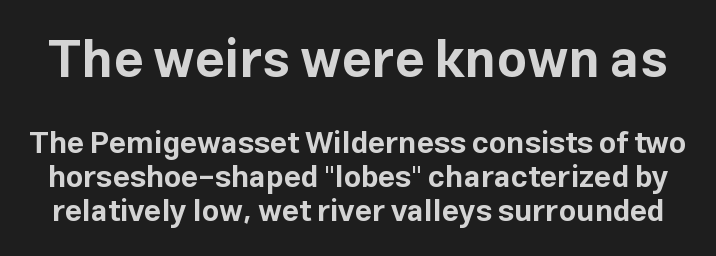
{"serif": "no", "italic": "no", "bold": "yes", "weight": "bold", "width": "normal", "stroke_contrast": "low", "x_height": "medium", "monospaced": "no", "underline": "no", "line_spacing": "tight", "line_spacing_ratio": 1.14, "letter_spacing": "normal", "letter_spacing_em": 0.0, "larger_block": "first", "size_ratio": 1.73, "glyph_px": 52}
